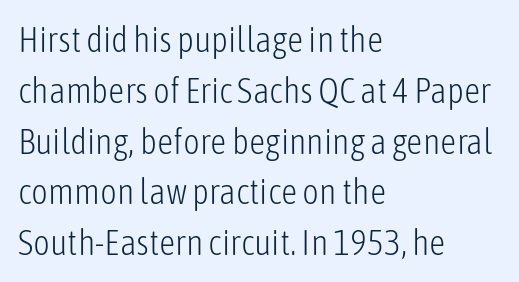
{"serif": "no", "italic": "no", "bold": "no", "weight": "light", "width": "condensed", "stroke_contrast": "low", "x_height": "medium", "monospaced": "no", "underline": "no", "align": "left", "line_spacing": "normal", "line_spacing_ratio": 1.41, "letter_spacing": "normal", "letter_spacing_em": 0.0, "glyph_px": 36}
